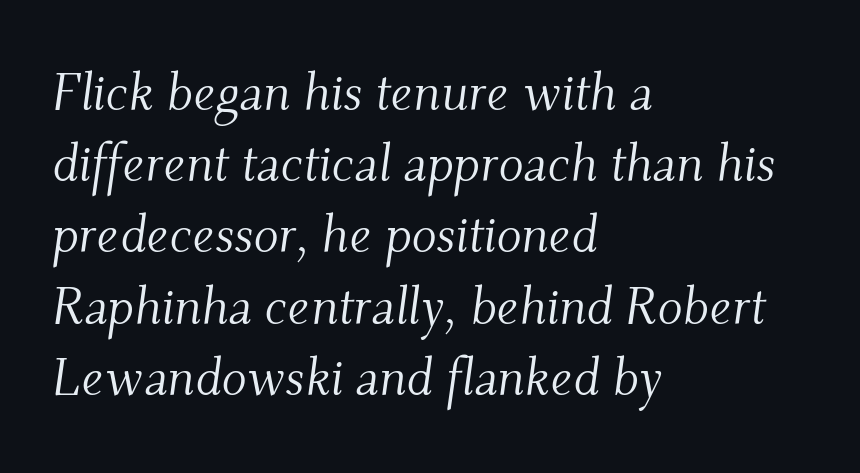
The image shows 52 px light serif type, italic (leaning right); set left-aligned, normal line spacing (1.37x), normal letter spacing, not underlined; medium stroke contrast and a small x-height.
